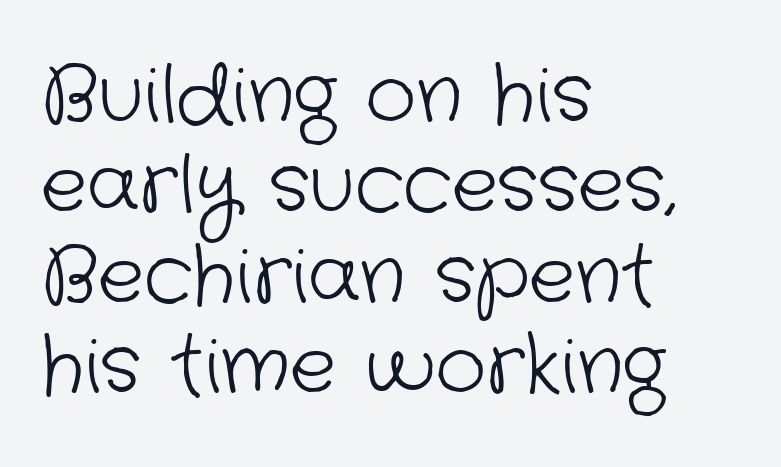
Q: Is the text bold? A: No.
Q: Is the typeface a serif or a sans-serif typeface? A: Sans-serif.
Q: Is the text underlined? A: No.
Q: How is the paragraph aligned? A: Left-aligned.
Q: Is the spacing between letters normal or unusually wide? A: Normal.
Q: Width (condensed, normal, or wide)? A: Normal.
Q: Stroke contrast? A: Low.
Q: x-height? A: Medium.
Q: Monospaced? A: No.
